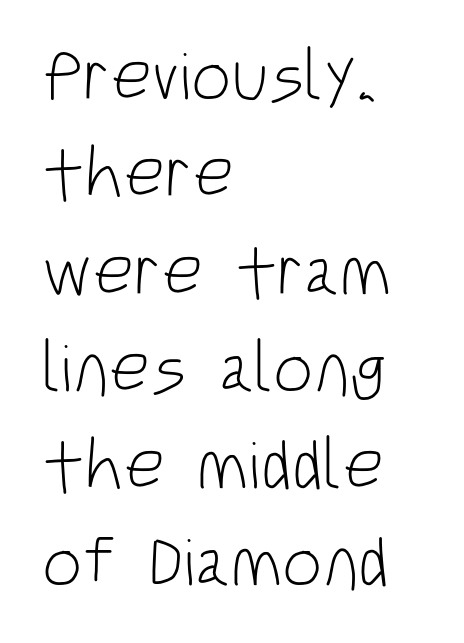
{"serif": "no", "italic": "no", "bold": "no", "weight": "light", "width": "condensed", "stroke_contrast": "low", "x_height": "large", "monospaced": "no", "underline": "no", "align": "left", "line_spacing": "normal", "line_spacing_ratio": 1.37, "letter_spacing": "normal", "letter_spacing_em": 0.0, "glyph_px": 71}
